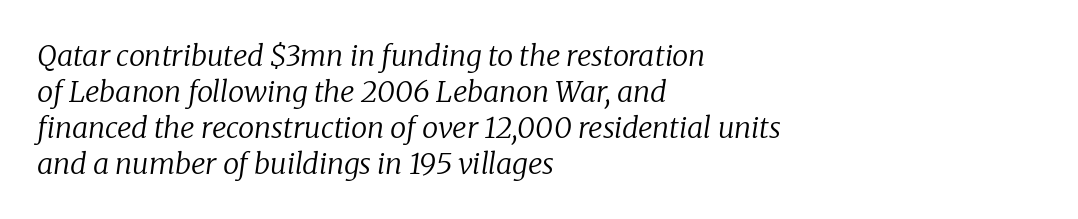
Summary of weight: not heavy and not bold. Note: serifs present on the glyphs. Rendered with sloped, italic letterforms. The face used here is rendered with its standard letterfit. Think of a printed novel: that variable character pitch is what you see here.
